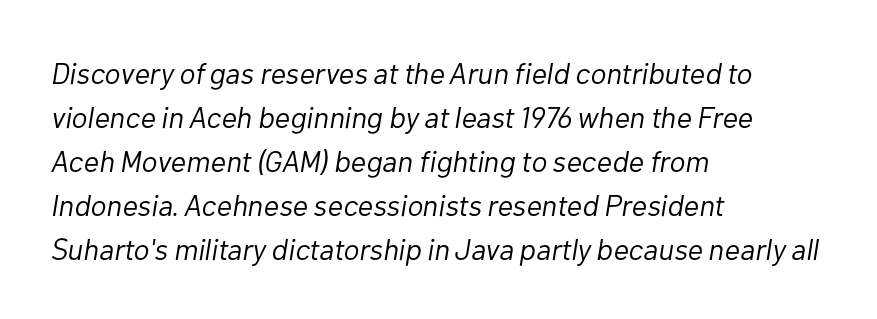
Q: Is the text bold? A: No.
Q: Is the text italic (slanted)? A: Yes, it leans right by about 10 degrees.
Q: Is the text underlined? A: No.
Q: How is the paragraph aligned? A: Left-aligned.
Q: Is the spacing between letters normal or unusually wide? A: Normal.
Q: Is the spacing between lines tight, normal or loose? A: Normal.
Q: Width (condensed, normal, or wide)? A: Normal.
Q: Stroke contrast? A: Low.
Q: x-height? A: Medium.
Q: Monospaced? A: No.
